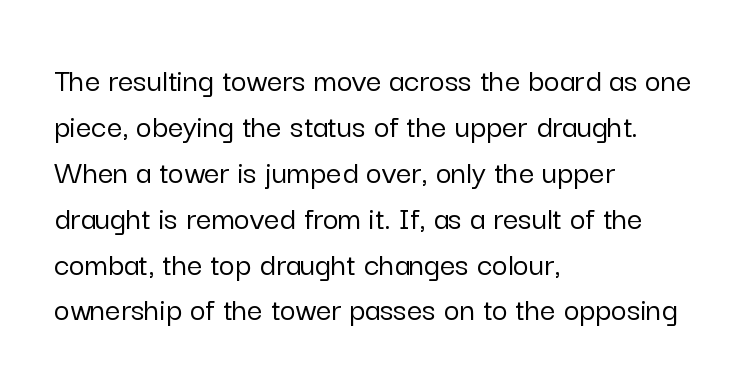
The image shows 34 px sans-serif type, upright; set left-aligned, normal line spacing (1.35x), normal letter spacing, not underlined; low stroke contrast and a medium x-height.
